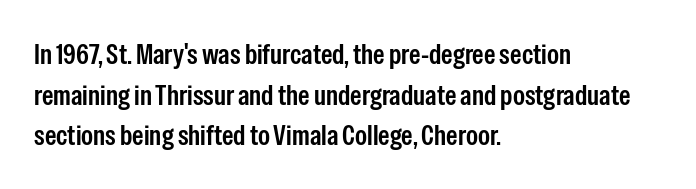
{"serif": "no", "italic": "no", "bold": "semi", "weight": "semibold", "width": "condensed", "stroke_contrast": "low", "x_height": "medium", "monospaced": "no", "underline": "no", "align": "left", "line_spacing": "normal", "line_spacing_ratio": 1.4, "letter_spacing": "normal", "letter_spacing_em": 0.0, "glyph_px": 29}
